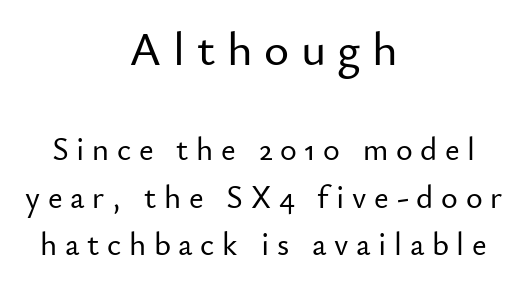
{"serif": "no", "italic": "no", "width": "normal", "stroke_contrast": "low", "x_height": "small", "monospaced": "no", "underline": "no", "align": "center", "line_spacing": "normal", "line_spacing_ratio": 1.48, "letter_spacing": "wide", "letter_spacing_em": 0.24, "larger_block": "first", "size_ratio": 1.5, "glyph_px": 48}
